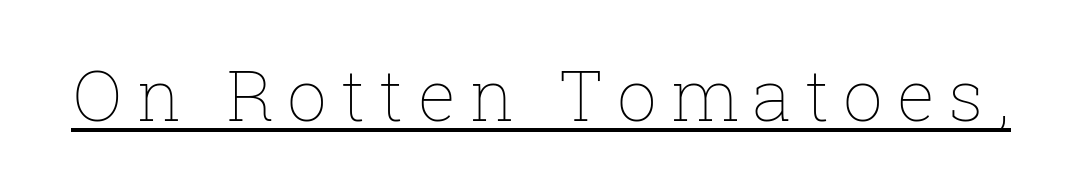
{"italic": "no", "bold": "no", "weight": "thin", "width": "normal", "stroke_contrast": "low", "x_height": "medium", "monospaced": "no", "underline": "yes", "letter_spacing": "wide", "letter_spacing_em": 0.2, "glyph_px": 70}
